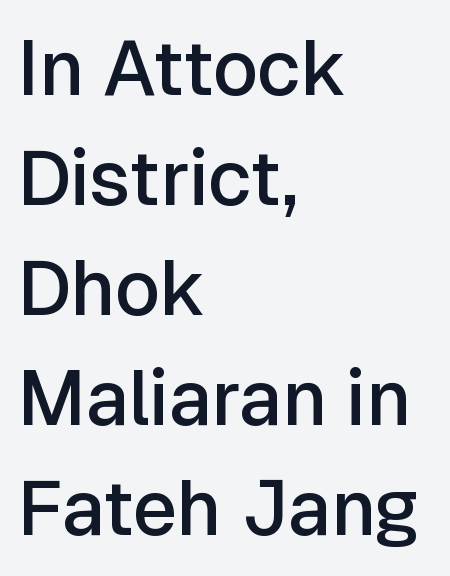
{"serif": "no", "italic": "no", "bold": "semi", "weight": "semibold", "width": "normal", "stroke_contrast": "low", "x_height": "medium", "monospaced": "no", "underline": "no", "align": "left", "line_spacing": "normal", "line_spacing_ratio": 1.43, "letter_spacing": "normal", "letter_spacing_em": 0.0, "glyph_px": 77}
